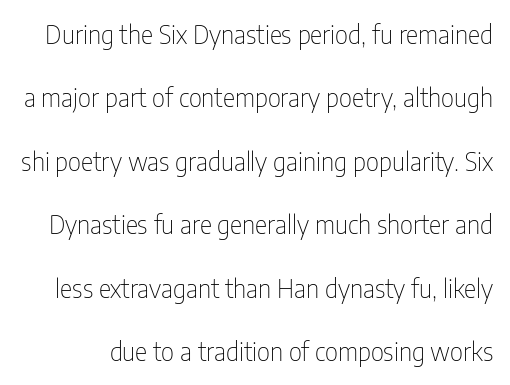
The image shows 26 px text type, upright; set loose line spacing (2.44x), normal letter spacing, not underlined.
